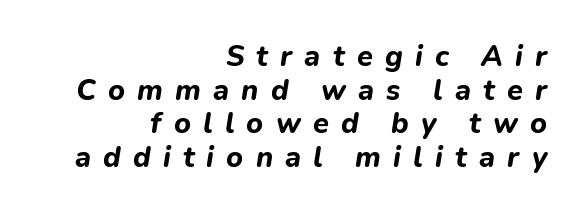
The image shows 29 px bold type, italic (leaning right); set right-aligned, line spacing 1.16x, unusually wide letter spacing (+0.42 em), not underlined; low stroke contrast and a medium x-height.
